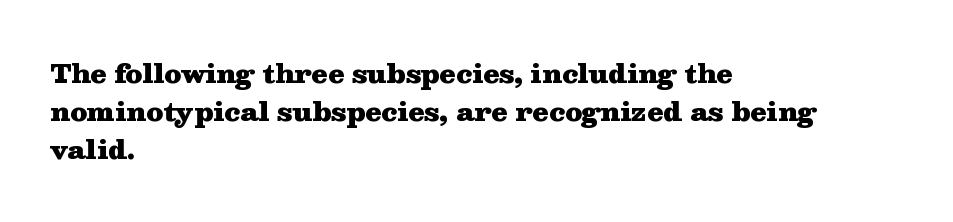
One glance says typical: line gaps are just what's usual. Students, note that the glyphs here touch the page at normal intervals. When letters stand straight like this, we call the style roman or upright. The string is rendered with underlining switched off. Casual observation: everything's shoved over to the left.
